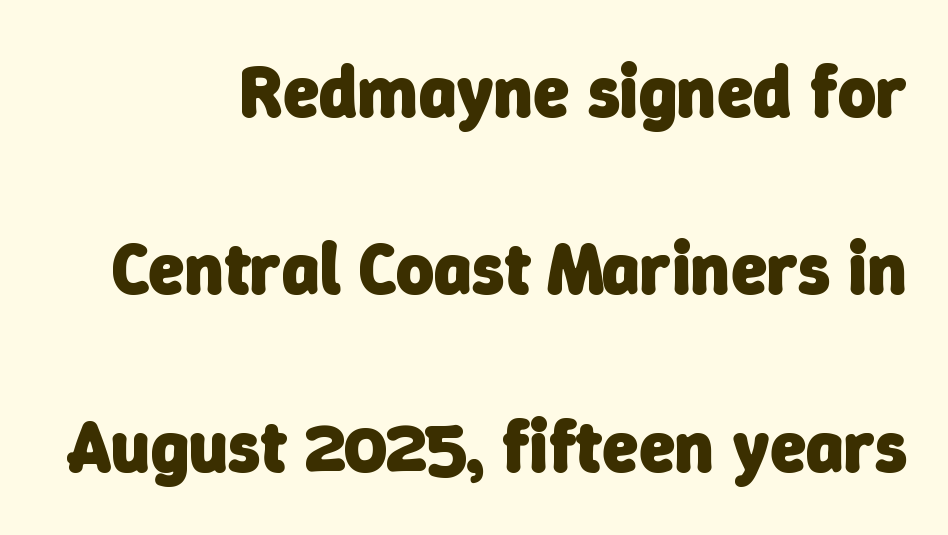
{"serif": "no", "bold": "yes", "weight": "heavy", "width": "normal", "stroke_contrast": "low", "x_height": "medium", "monospaced": "no", "underline": "no", "align": "right", "line_spacing": "loose", "line_spacing_ratio": 2.43, "letter_spacing": "normal", "letter_spacing_em": 0.0, "glyph_px": 73}
